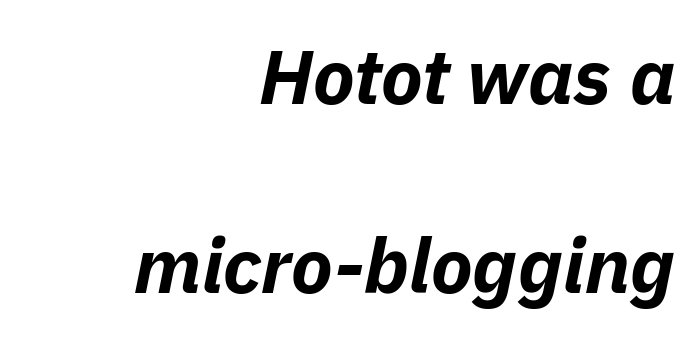
Q: Is the text bold? A: Yes.
Q: Is the text italic (slanted)? A: Yes, it leans right by about 11 degrees.
Q: Is the text underlined? A: No.
Q: How is the paragraph aligned? A: Right-aligned.
Q: Is the spacing between letters normal or unusually wide? A: Normal.
Q: Is the spacing between lines tight, normal or loose? A: Loose.
Q: Width (condensed, normal, or wide)? A: Normal.
Q: Stroke contrast? A: Low.
Q: x-height? A: Medium.
Q: Monospaced? A: No.
